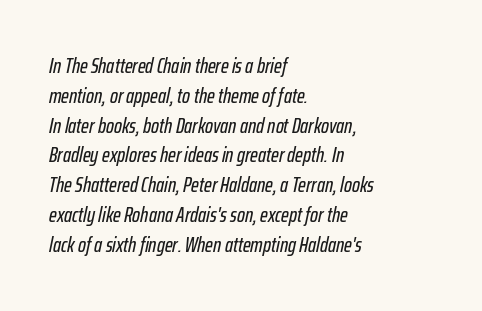
{"italic": "yes", "lean": "right", "slant_degrees": 12, "underline": "no", "align": "left", "line_spacing": "normal", "line_spacing_ratio": 1.42, "letter_spacing": "normal", "letter_spacing_em": 0.0, "glyph_px": 21}
